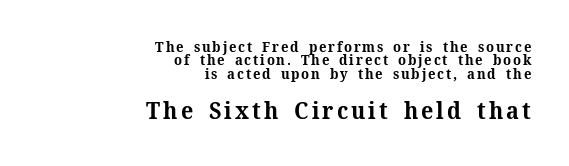
{"italic": "no", "bold": "yes", "underline": "no", "align": "right", "line_spacing": "tight", "line_spacing_ratio": 0.95, "larger_block": "second", "size_ratio": 1.64, "glyph_px": 23}
